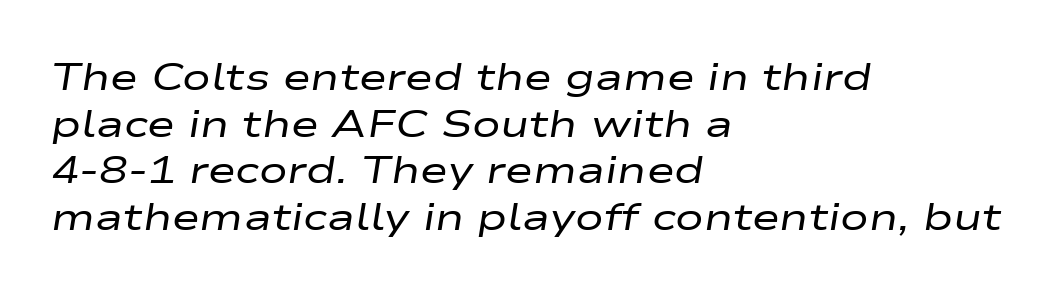
Q: Is the text bold? A: No.
Q: Is the text italic (slanted)? A: Yes, it leans right by about 9 degrees.
Q: Is the text underlined? A: No.
Q: How is the paragraph aligned? A: Left-aligned.
Q: Is the spacing between letters normal or unusually wide? A: Normal.
Q: Width (condensed, normal, or wide)? A: Wide.
Q: Stroke contrast? A: Low.
Q: x-height? A: Medium.
Q: Monospaced? A: No.
